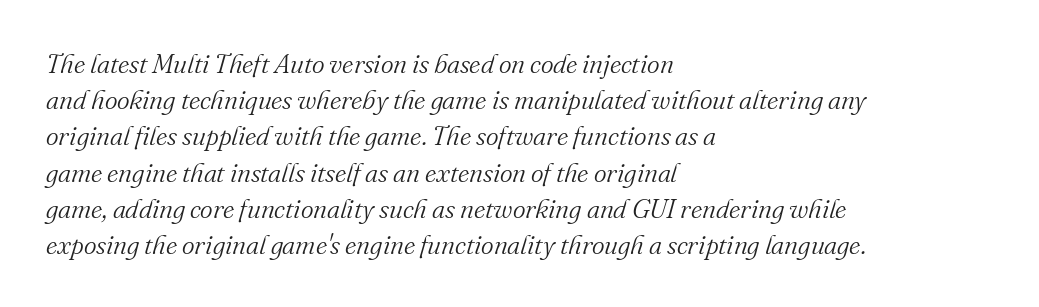
Q: Is the text bold? A: No.
Q: Is the text italic (slanted)? A: Yes, it leans right by about 16 degrees.
Q: Is the text underlined? A: No.
Q: How is the paragraph aligned? A: Left-aligned.
Q: Is the spacing between letters normal or unusually wide? A: Normal.
Q: Is the spacing between lines tight, normal or loose? A: Normal.
